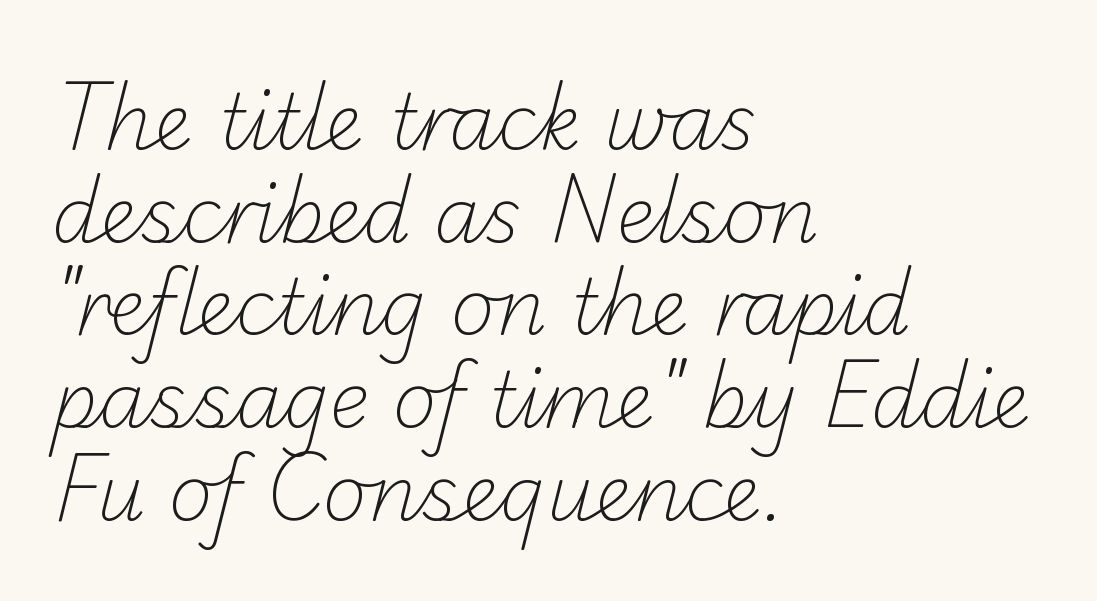
The image shows 76 px light sans-serif type; set left-aligned, line spacing 1.22x, normal letter spacing, not underlined; low stroke contrast and a small x-height.
